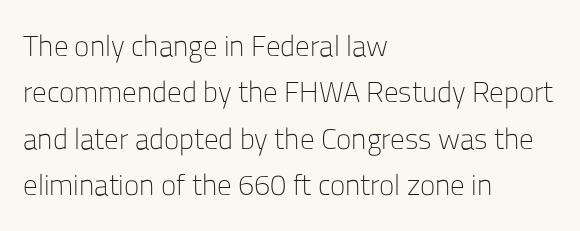
Q: Is the text bold? A: No.
Q: Is the text italic (slanted)? A: No, it is upright.
Q: Is the typeface a serif or a sans-serif typeface? A: Sans-serif.
Q: Is the text underlined? A: No.
Q: How is the paragraph aligned? A: Left-aligned.
Q: Is the spacing between letters normal or unusually wide? A: Normal.
Q: Is the spacing between lines tight, normal or loose? A: Normal.
Q: Width (condensed, normal, or wide)? A: Normal.
Q: Stroke contrast? A: Low.
Q: x-height? A: Medium.
Q: Monospaced? A: No.
